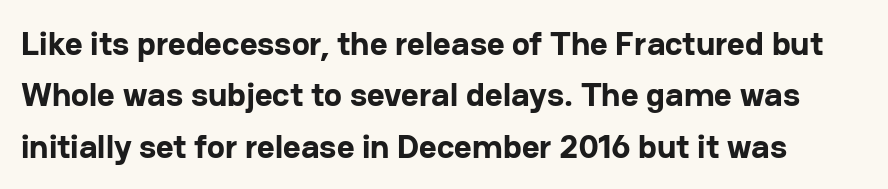
{"serif": "no", "italic": "no", "bold": "yes", "weight": "bold", "width": "normal", "stroke_contrast": "low", "x_height": "medium", "monospaced": "no", "underline": "no", "line_spacing": "normal", "line_spacing_ratio": 1.51, "letter_spacing": "normal", "letter_spacing_em": 0.0, "glyph_px": 34}
